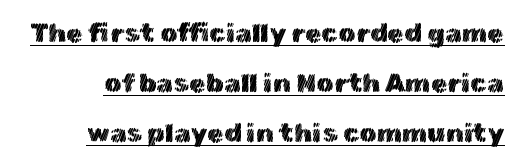
Q: Is the text italic (slanted)? A: No, it is upright.
Q: Is the text underlined? A: Yes.
Q: Is the spacing between letters normal or unusually wide? A: Normal.
